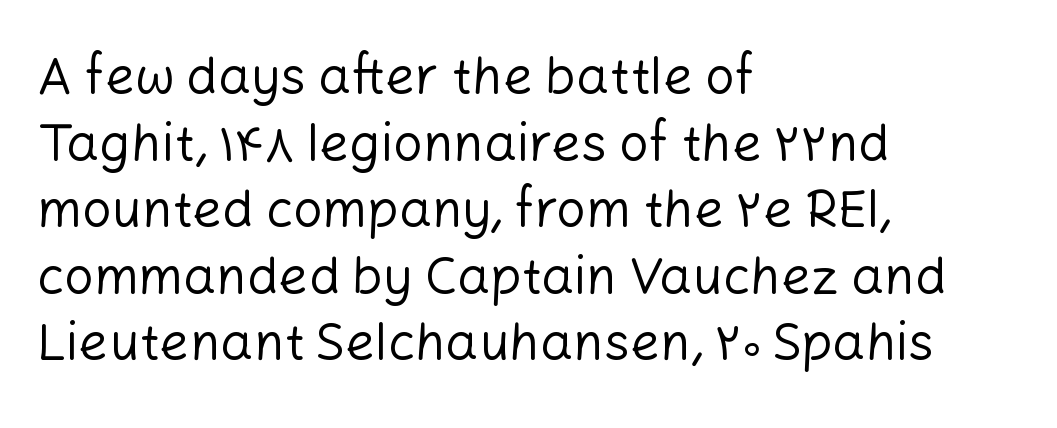
The image shows 52 px regular-weight sans-serif type, upright; set left-aligned, normal line spacing (1.28x), normal letter spacing, not underlined; low stroke contrast and a medium x-height.
